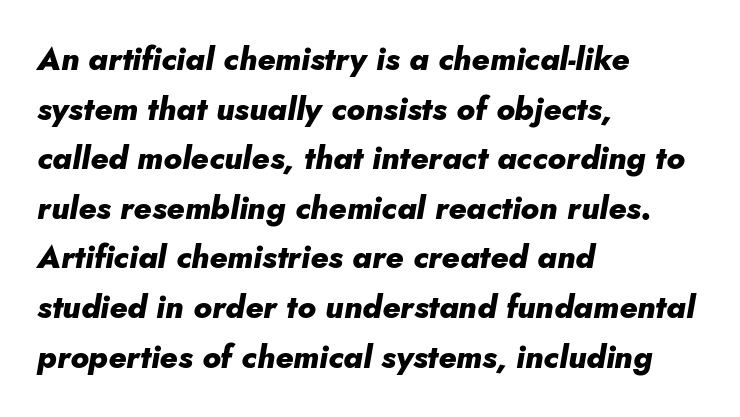
Q: Is the text bold? A: Yes.
Q: Is the text italic (slanted)? A: Yes, it leans right by about 10 degrees.
Q: Is the text underlined? A: No.
Q: How is the paragraph aligned? A: Left-aligned.
Q: Is the spacing between letters normal or unusually wide? A: Normal.
Q: Is the spacing between lines tight, normal or loose? A: Normal.
Q: Width (condensed, normal, or wide)? A: Normal.
Q: Stroke contrast? A: Low.
Q: x-height? A: Small.
Q: Monospaced? A: No.
